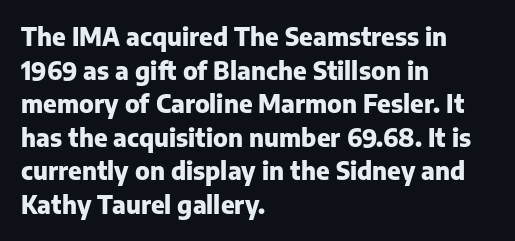
Any mark beneath the type? The region is blank. Regular leading. The face used here is rendered with its standard letterfit. These words are printed bold, with thick strokes throughout. Italic? Not at all — the glyphs are vertical. Left-aligned paragraph, ragged on the right.
